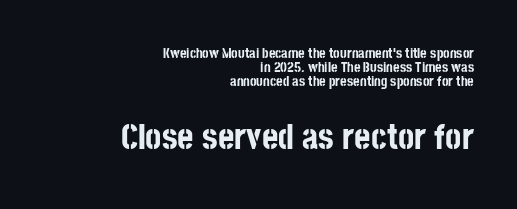
The image shows 35 px bold, condensed sans-serif type, upright; set right-aligned, tight line spacing (1.0x), normal letter spacing, not underlined; the second (bottom) block is 2.5x larger; low stroke contrast and a large x-height.
